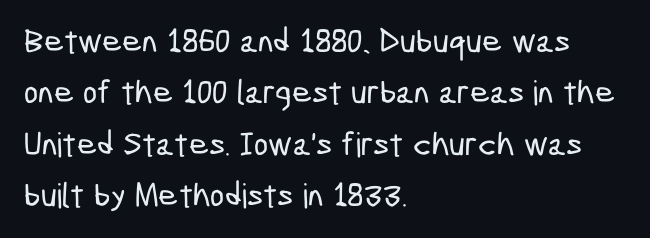
Q: Is the typeface a serif or a sans-serif typeface? A: Sans-serif.
Q: Is the text underlined? A: No.
Q: How is the paragraph aligned? A: Left-aligned.
Q: Is the spacing between letters normal or unusually wide? A: Normal.
Q: Is the spacing between lines tight, normal or loose? A: Normal.
Q: Width (condensed, normal, or wide)? A: Condensed.
Q: Stroke contrast? A: Low.
Q: x-height? A: Medium.
Q: Monospaced? A: No.
